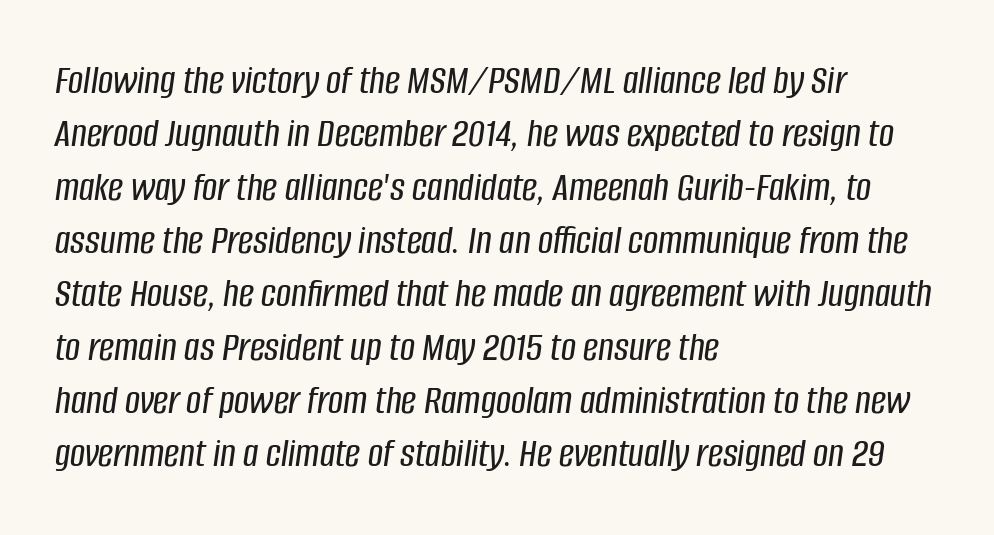
The image shows 42 px condensed type, italic (leaning right); set left-aligned, normal line spacing (1.27x), normal letter spacing, not underlined; low stroke contrast and a large x-height.
